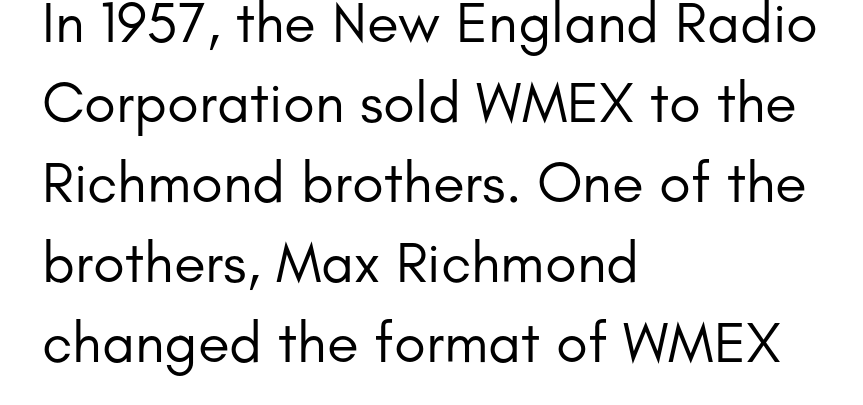
{"serif": "no", "italic": "no", "bold": "no", "weight": "regular", "width": "normal", "stroke_contrast": "low", "x_height": "small", "monospaced": "no", "underline": "no", "align": "left", "line_spacing": "normal", "line_spacing_ratio": 1.38, "letter_spacing": "normal", "letter_spacing_em": 0.0, "glyph_px": 58}
